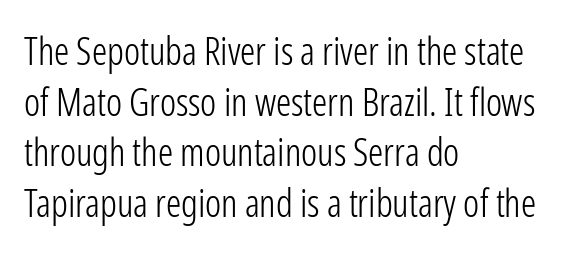
{"serif": "no", "italic": "no", "bold": "no", "weight": "light", "width": "condensed", "stroke_contrast": "low", "x_height": "medium", "monospaced": "no", "underline": "no", "align": "left", "line_spacing": "normal", "line_spacing_ratio": 1.33, "letter_spacing": "normal", "letter_spacing_em": 0.0, "glyph_px": 38}
